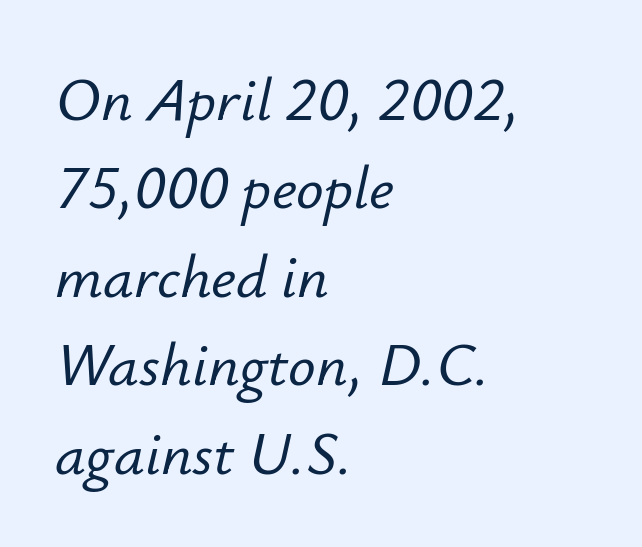
The image shows 61 px text type, italic (leaning right); set left-aligned, normal line spacing (1.45x), normal letter spacing, not underlined; low stroke contrast and a small x-height.
